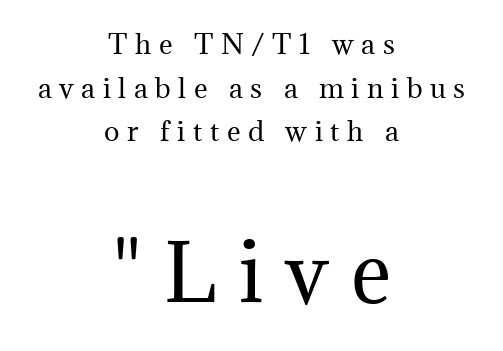
The image shows 77 px regular-weight serif type, upright; set centered, normal line spacing (1.68x), unusually wide letter spacing (+0.29 em), not underlined; the second (bottom) block is 2.96x larger; medium stroke contrast and a medium x-height.
